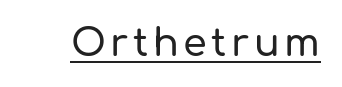
The image shows 38 px sans-serif type, upright; set underlined; low stroke contrast and a medium x-height.
